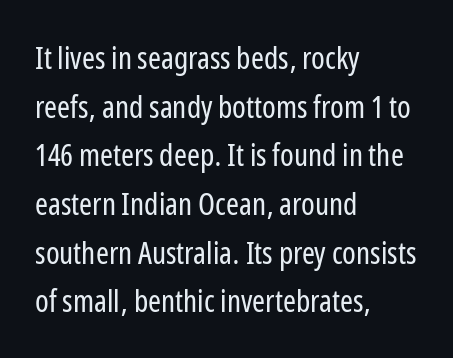
The image shows 31 px regular-weight, condensed sans-serif type, upright; set left-aligned, normal line spacing (1.57x), normal letter spacing, not underlined; low stroke contrast and a medium x-height.
